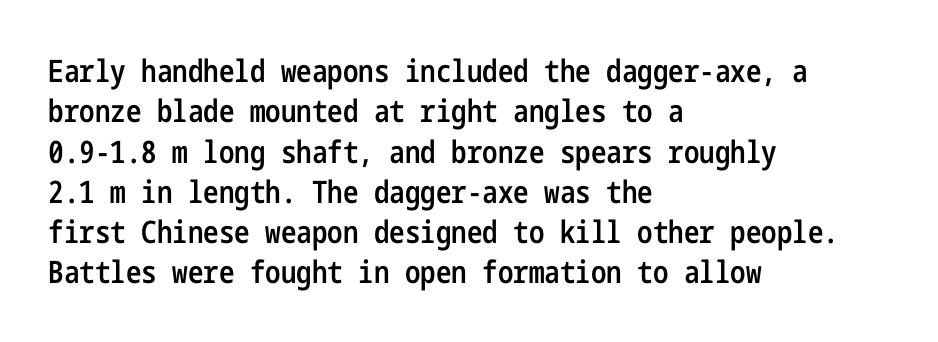
Q: Is the text bold? A: Semi-bold.
Q: Is the text italic (slanted)? A: No, it is upright.
Q: Is the typeface a serif or a sans-serif typeface? A: Sans-serif.
Q: Is the text underlined? A: No.
Q: How is the paragraph aligned? A: Left-aligned.
Q: Is the spacing between letters normal or unusually wide? A: Normal.
Q: Is the spacing between lines tight, normal or loose? A: Normal.
Q: Width (condensed, normal, or wide)? A: Condensed.
Q: Stroke contrast? A: Low.
Q: x-height? A: Medium.
